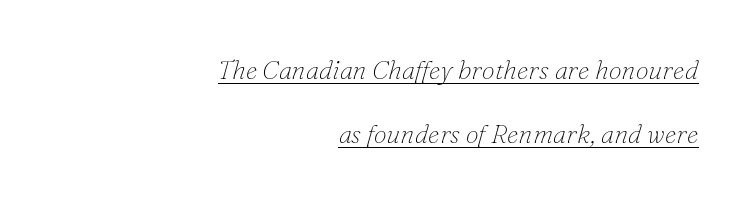
Q: Is the text bold? A: No.
Q: Is the text italic (slanted)? A: Yes, it leans right by about 16 degrees.
Q: Is the text underlined? A: Yes.
Q: How is the paragraph aligned? A: Right-aligned.
Q: Is the spacing between letters normal or unusually wide? A: Normal.
Q: Is the spacing between lines tight, normal or loose? A: Loose.
